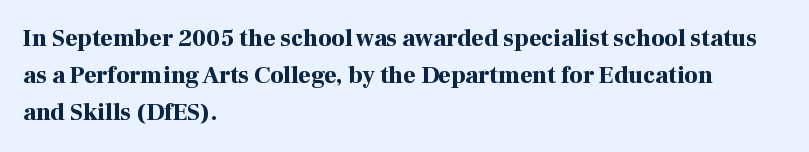
{"italic": "no", "bold": "yes", "underline": "no", "align": "left", "line_spacing": "normal", "line_spacing_ratio": 1.54, "letter_spacing": "normal", "letter_spacing_em": 0.0, "glyph_px": 24}
